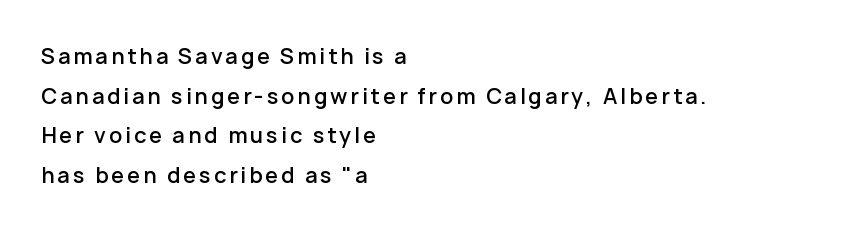
Q: Is the text bold? A: Semi-bold.
Q: Is the text italic (slanted)? A: No, it is upright.
Q: Is the text underlined? A: No.
Q: How is the paragraph aligned? A: Left-aligned.
